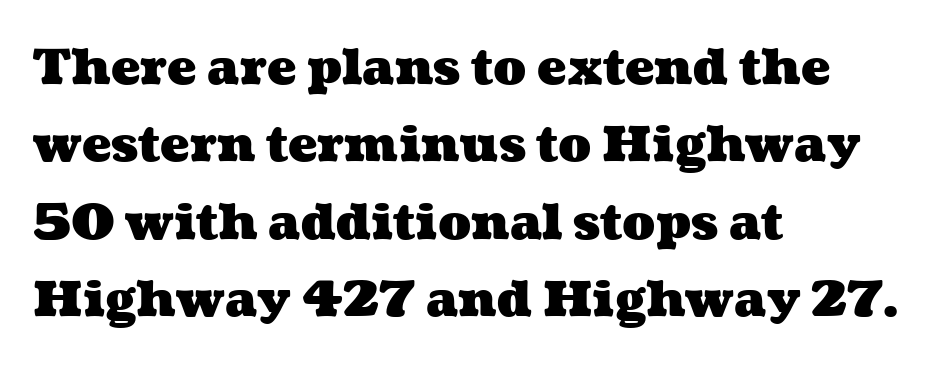
{"bold": "yes", "weight": "heavy", "width": "wide", "stroke_contrast": "medium", "x_height": "medium", "monospaced": "no", "underline": "no", "align": "left", "line_spacing": "normal", "line_spacing_ratio": 1.58, "letter_spacing": "normal", "letter_spacing_em": 0.0, "glyph_px": 49}
